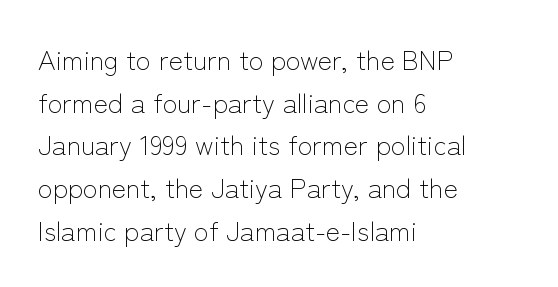
{"italic": "no", "bold": "no", "underline": "no", "align": "left", "line_spacing": "normal", "line_spacing_ratio": 1.58, "letter_spacing": "normal", "letter_spacing_em": 0.0, "glyph_px": 27}
